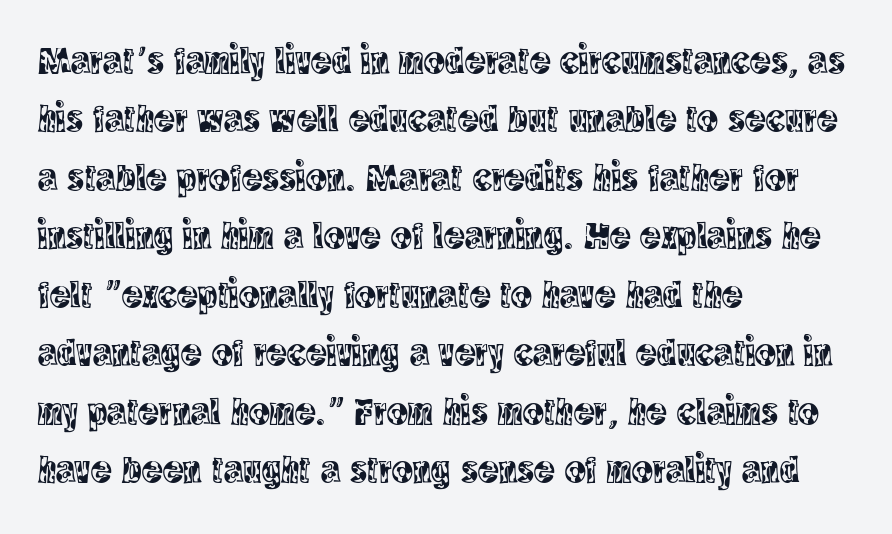
Q: Is the text italic (slanted)? A: No, it is upright.
Q: Is the typeface a serif or a sans-serif typeface? A: Serif.
Q: Is the text underlined? A: No.
Q: How is the paragraph aligned? A: Left-aligned.
Q: Is the spacing between letters normal or unusually wide? A: Normal.
Q: Is the spacing between lines tight, normal or loose? A: Normal.
Q: Width (condensed, normal, or wide)? A: Condensed.
Q: x-height? A: Large.
Q: Monospaced? A: No.
